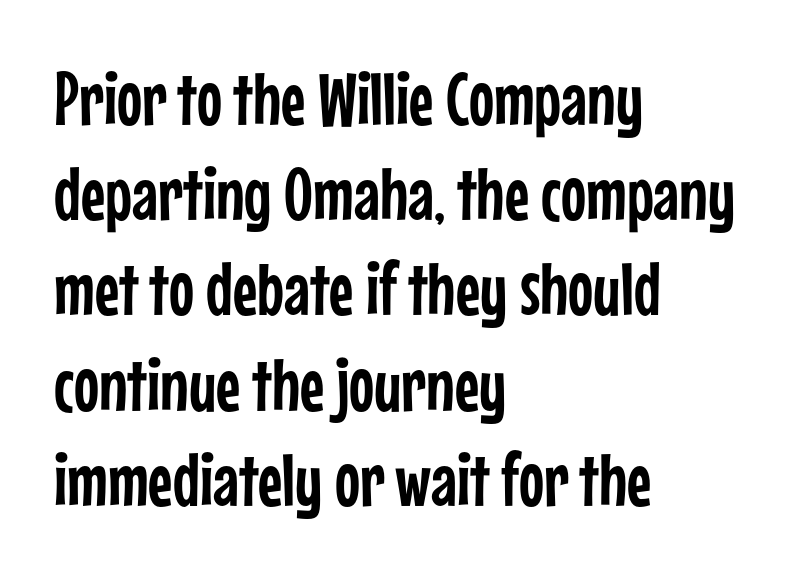
Q: Is the text italic (slanted)? A: No, it is upright.
Q: Is the typeface a serif or a sans-serif typeface? A: Sans-serif.
Q: Is the text underlined? A: No.
Q: How is the paragraph aligned? A: Left-aligned.
Q: Is the spacing between letters normal or unusually wide? A: Normal.
Q: Is the spacing between lines tight, normal or loose? A: Normal.
Q: Width (condensed, normal, or wide)? A: Condensed.
Q: Stroke contrast? A: Low.
Q: x-height? A: Medium.
Q: Monospaced? A: No.
